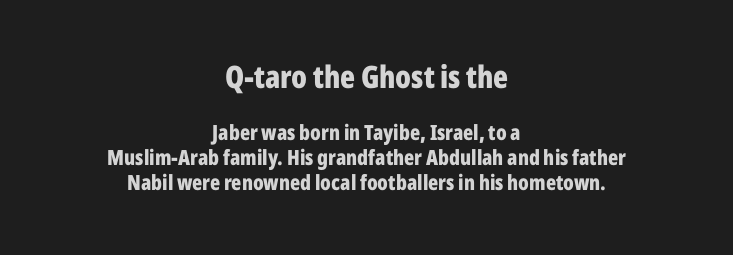
Q: Is the text bold? A: Yes.
Q: Is the text italic (slanted)? A: No, it is upright.
Q: Is the typeface a serif or a sans-serif typeface? A: Sans-serif.
Q: Is the text underlined? A: No.
Q: How is the paragraph aligned? A: Centered.
Q: Is the spacing between letters normal or unusually wide? A: Normal.
Q: Which block of text is set in a larger size, the first (top) or the second (bottom)? A: The first (top) one.
Q: Width (condensed, normal, or wide)? A: Condensed.
Q: Stroke contrast? A: Low.
Q: x-height? A: Medium.
Q: Monospaced? A: No.
